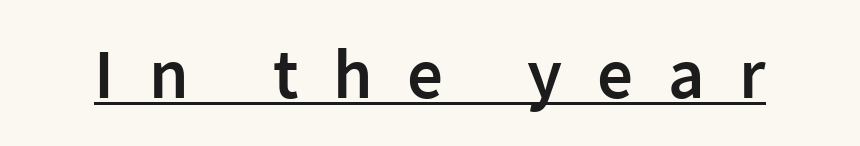
The letters are semibold — heavier than regular but short of a full bold. Grotesque or geometric, the face here clearly has no serifs. A typesetter would call this heavily tracked-out type. Characters remain perfectly vertical along every line. Character widths vary here, with narrow letters taking less room than wide ones. A continuous stroke trails under the words, as in a hyperlink.
